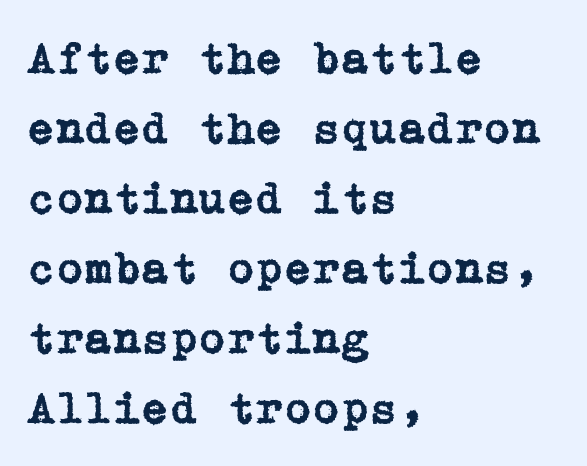
Q: Is the text italic (slanted)? A: No, it is upright.
Q: Is the typeface a serif or a sans-serif typeface? A: Serif.
Q: Is the text underlined? A: No.
Q: How is the paragraph aligned? A: Left-aligned.
Q: Is the spacing between letters normal or unusually wide? A: Normal.
Q: Is the spacing between lines tight, normal or loose? A: Normal.
Q: Width (condensed, normal, or wide)? A: Normal.
Q: Stroke contrast? A: Low.
Q: x-height? A: Medium.
